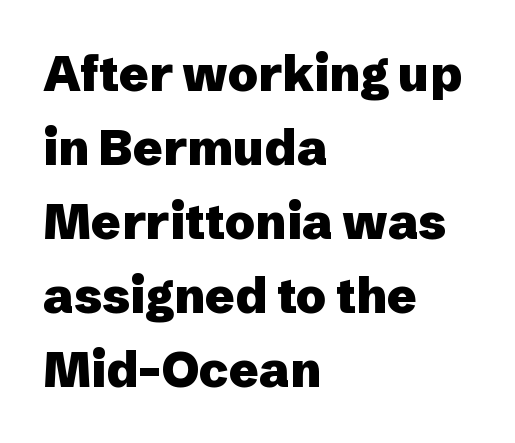
The image shows 49 px heavy sans-serif type, upright; set left-aligned, normal line spacing (1.51x), normal letter spacing, not underlined; low stroke contrast and a medium x-height.
